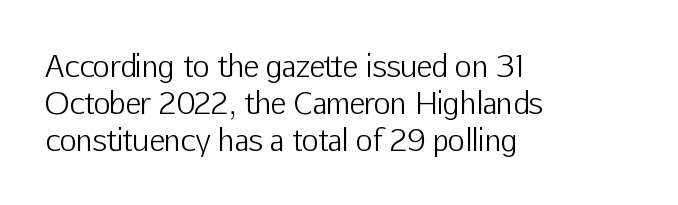
{"serif": "no", "italic": "no", "bold": "no", "weight": "light", "width": "normal", "stroke_contrast": "low", "x_height": "medium", "monospaced": "no", "underline": "no", "align": "left", "line_spacing": "normal", "line_spacing_ratio": 1.28, "letter_spacing": "normal", "letter_spacing_em": 0.0, "glyph_px": 29}
